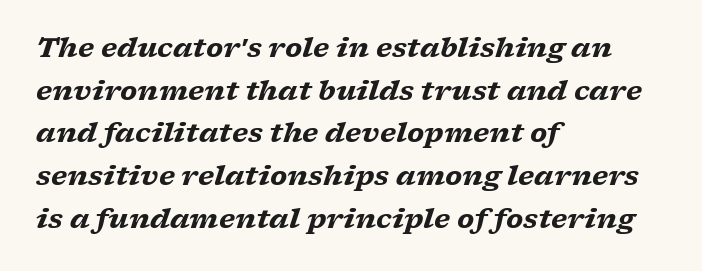
The image shows 27 px bold type, italic (leaning right); set left-aligned, normal line spacing (1.58x), normal letter spacing, not underlined.
